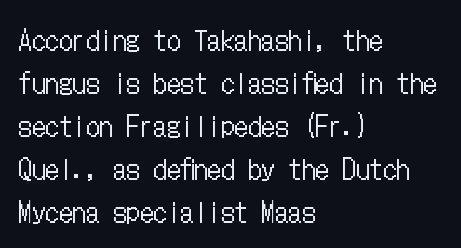
The image shows 27 px text type, upright; set left-aligned, normal line spacing (1.59x), normal letter spacing, not underlined.
